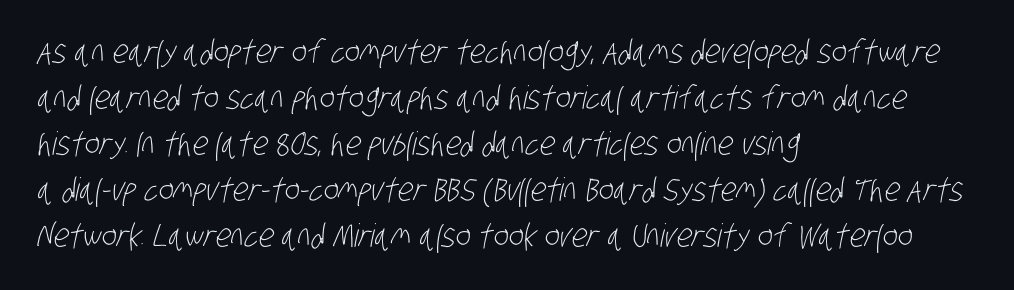
The letters advance in unequal steps, a hallmark of proportional type. Each stroke keeps to a modest, everyday thickness or less. What's the leading like? Ordinary, nothing unusual. The zone under the glyphs is completely vacant.
